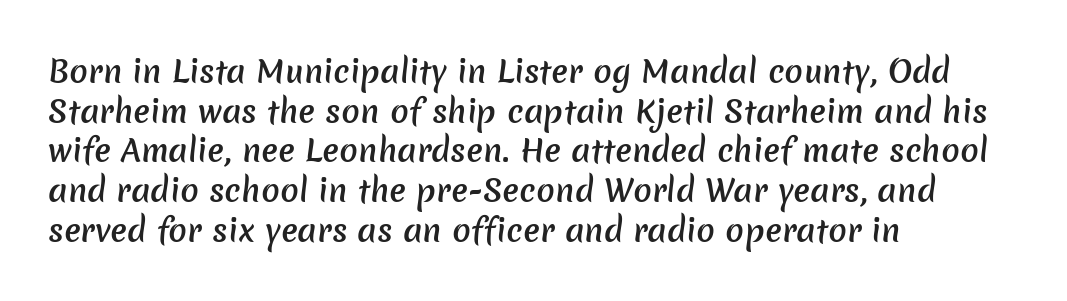
Q: Is the text bold? A: Semi-bold.
Q: Is the typeface a serif or a sans-serif typeface? A: Sans-serif.
Q: Is the text underlined? A: No.
Q: How is the paragraph aligned? A: Left-aligned.
Q: Is the spacing between letters normal or unusually wide? A: Normal.
Q: Is the spacing between lines tight, normal or loose? A: Normal.
Q: Width (condensed, normal, or wide)? A: Normal.
Q: Stroke contrast? A: Low.
Q: x-height? A: Medium.
Q: Monospaced? A: No.
